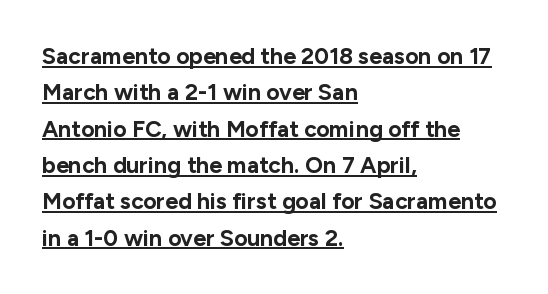
Honestly, the letter spacing is just normal — you wouldn't notice it. A dark, heavy texture on the line: the type is bold. A typesetter would call this leading conventional body-copy spacing. It's the straight-up-and-down kind of type. Horizontally, the lines are justified to the leading edge only.
